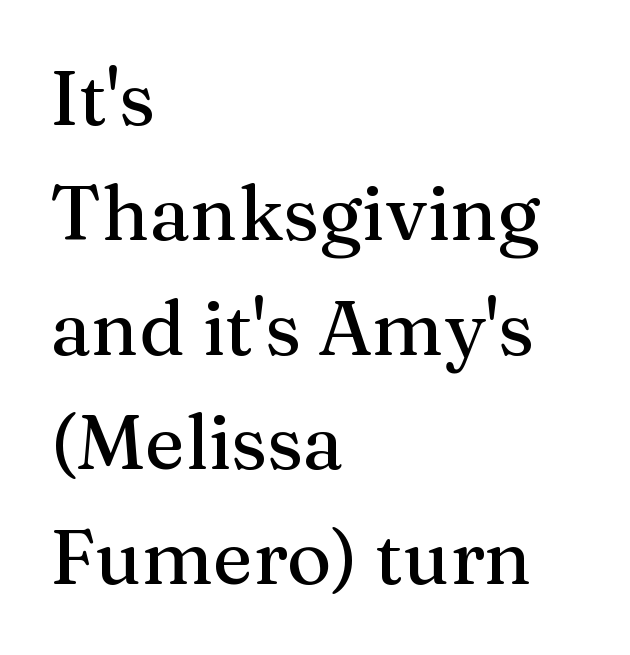
{"serif": "yes", "italic": "no", "width": "normal", "stroke_contrast": "medium", "x_height": "medium", "monospaced": "no", "underline": "no", "align": "left", "line_spacing": "normal", "line_spacing_ratio": 1.51, "letter_spacing": "normal", "letter_spacing_em": 0.0, "glyph_px": 76}
